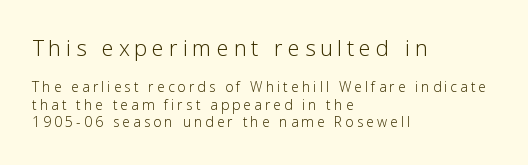
{"italic": "no", "bold": "no", "underline": "no", "align": "left", "line_spacing": "normal", "line_spacing_ratio": 1.25, "letter_spacing": "wide", "letter_spacing_em": 0.22, "larger_block": "first", "size_ratio": 1.57, "glyph_px": 22}
